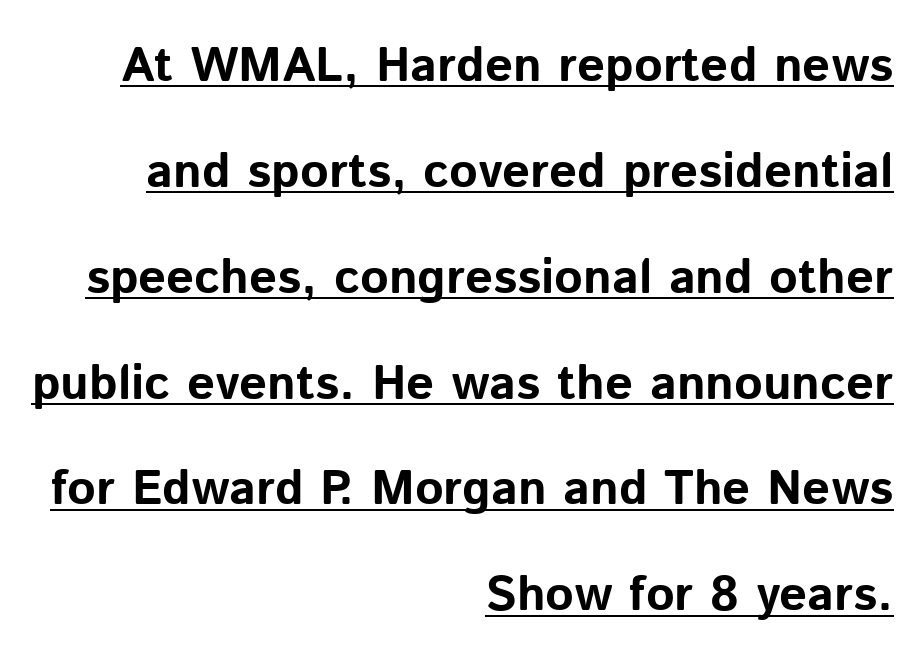
The image shows 49 px bold sans-serif type, upright; set right-aligned, loose line spacing (2.16x), normal letter spacing, underlined; low stroke contrast and a medium x-height.
